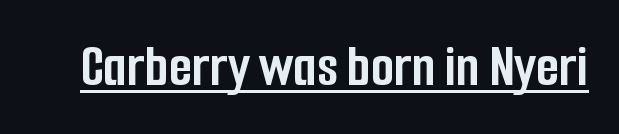
The image shows 60 px semibold, condensed sans-serif type, upright; set normal letter spacing, underlined; low stroke contrast and a medium x-height.
